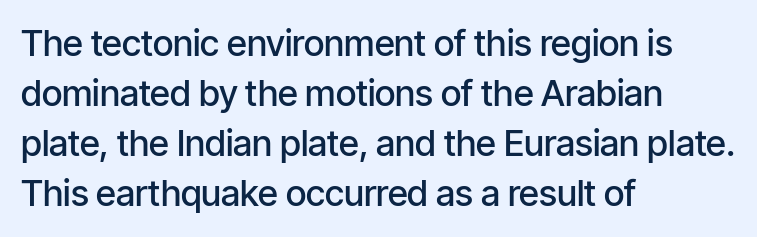
Proportional: the letters do not fall into vertical columns. The specimen reads as upright at a glance. The words here are not underlined. Look at the stroke-to-counter ratio: somewhat heavy, a semibold.
